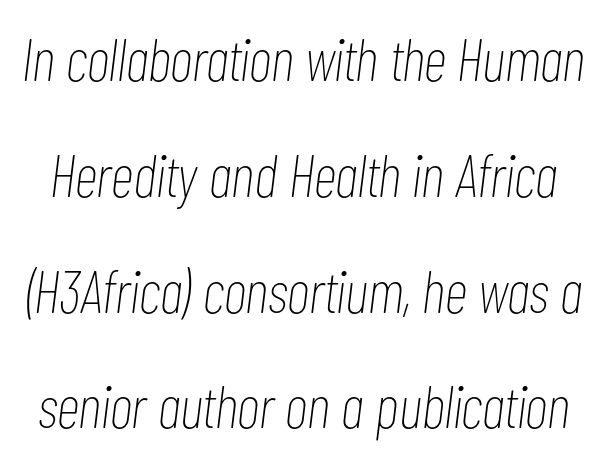
Q: Is the text bold? A: No.
Q: Is the text italic (slanted)? A: Yes, it leans right by about 7 degrees.
Q: Is the text underlined? A: No.
Q: Is the spacing between letters normal or unusually wide? A: Normal.
Q: Is the spacing between lines tight, normal or loose? A: Loose.
Q: Width (condensed, normal, or wide)? A: Condensed.
Q: Stroke contrast? A: Low.
Q: x-height? A: Medium.
Q: Monospaced? A: No.
